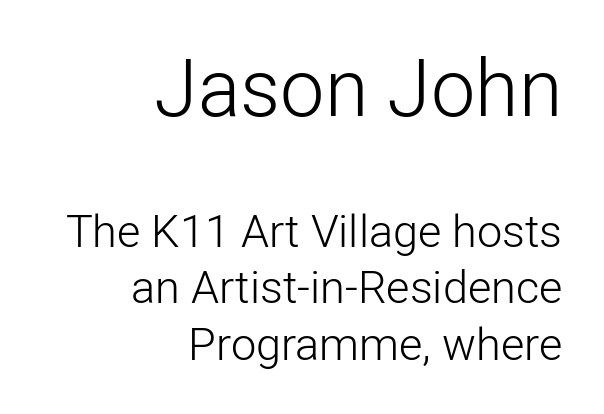
{"serif": "no", "italic": "no", "bold": "no", "weight": "light", "width": "normal", "stroke_contrast": "low", "x_height": "medium", "monospaced": "no", "underline": "no", "align": "right", "line_spacing": "normal", "line_spacing_ratio": 1.26, "letter_spacing": "normal", "letter_spacing_em": 0.0, "larger_block": "first", "size_ratio": 1.76, "glyph_px": 79}
